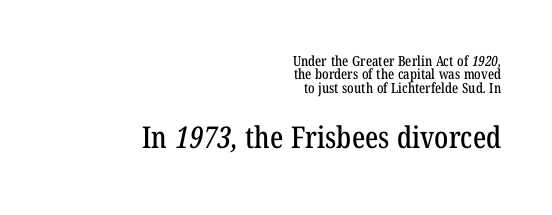
Tracking value appears to be zero — textbook default spacing. The space beneath each line is pristine and unruled. Teacher's note: observe the even right margin — that is flush-right alignment. Do the characters align in a grid? No, the font is proportional. Quick note: interline space is minimal. Size hierarchy here favors the trailing block over the leading one.
